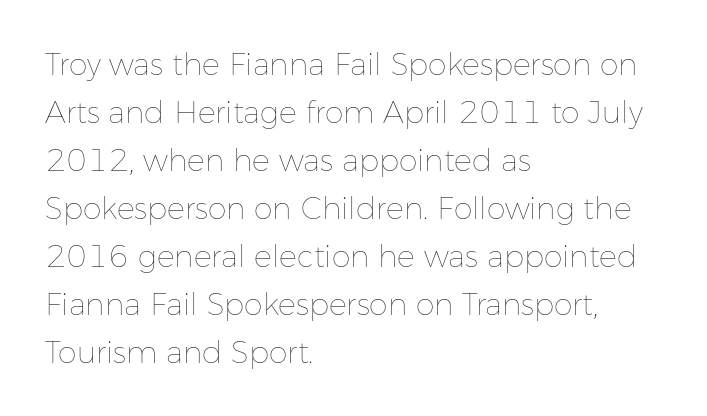
{"italic": "no", "bold": "no", "weight": "thin", "width": "normal", "stroke_contrast": "low", "x_height": "medium", "monospaced": "no", "underline": "no", "align": "left", "line_spacing": "normal", "line_spacing_ratio": 1.6, "letter_spacing": "normal", "letter_spacing_em": 0.0, "glyph_px": 30}
